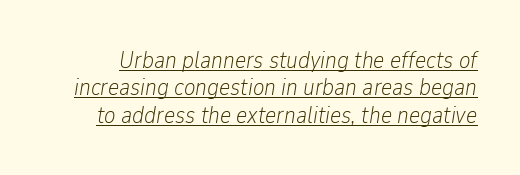
Q: Is the text bold? A: No.
Q: Is the text italic (slanted)? A: Yes, it leans right by about 9 degrees.
Q: Is the text underlined? A: Yes.
Q: Is the spacing between letters normal or unusually wide? A: Normal.
Q: Is the spacing between lines tight, normal or loose? A: Tight.
